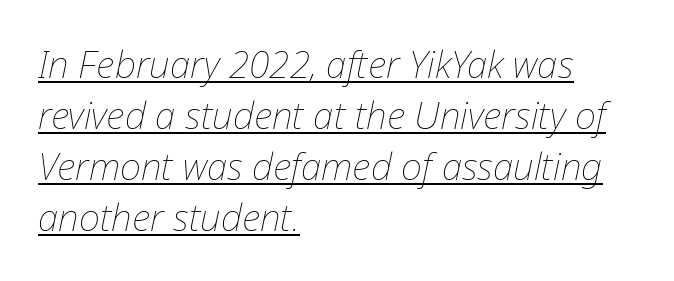
The rendering uses a moderate line-height, typical for paragraphs. This is underlined copy, the kind a proofreader might mark for attention. Alignment: flush left. The rendering keeps characters at their native spacing.
